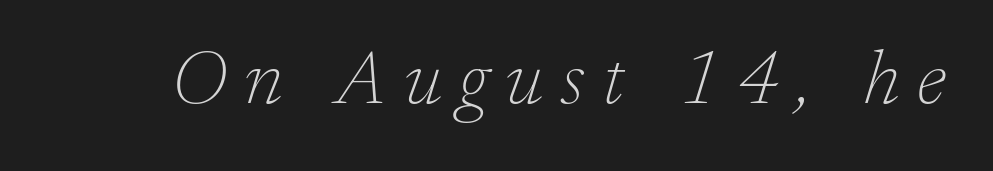
{"serif": "yes", "italic": "yes", "lean": "right", "slant_degrees": 17, "bold": "no", "weight": "thin", "width": "normal", "stroke_contrast": "low", "x_height": "medium", "monospaced": "no", "underline": "no", "letter_spacing": "wide", "letter_spacing_em": 0.23, "glyph_px": 76}
